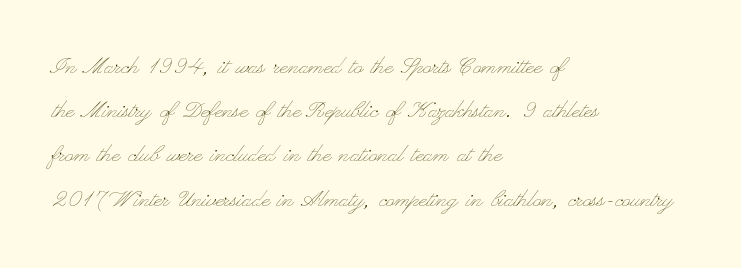
The image shows 28 px thin, wide type; set left-aligned, normal line spacing (1.58x), normal letter spacing, not underlined; low stroke contrast and a small x-height.
